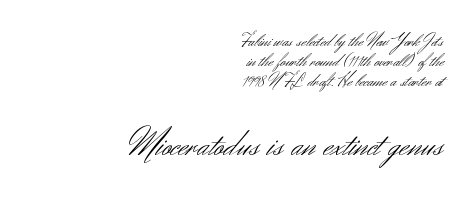
Is this a fixed-width face? No — the glyphs have proportional, varying widths. Plain, unruled lines of type. Stroke mass is kept to a normal reading level or below. The ragged edge is on the left, which tells us the setting is flush right. Honestly, the rows look squashed on top of each other.
